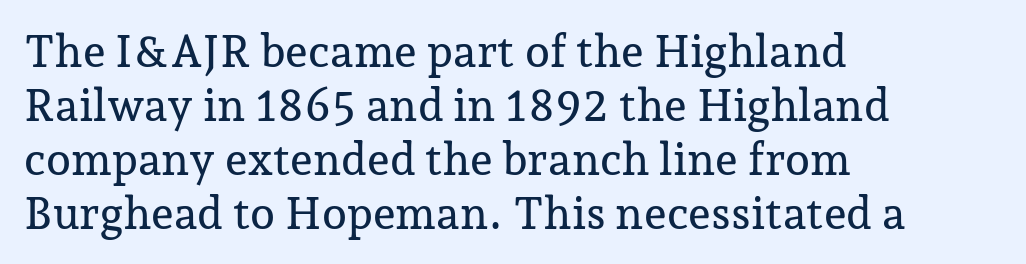
The image shows 45 px serif type, upright; set left-aligned, line spacing 1.2x, normal letter spacing, not underlined; low stroke contrast and a medium x-height.
